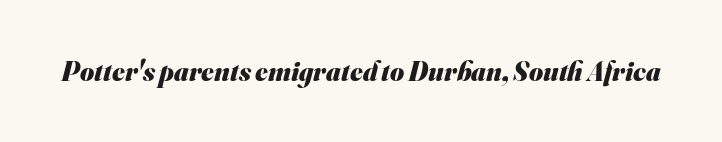
Q: Is the text bold? A: Yes.
Q: Is the text underlined? A: No.
Q: Is the spacing between letters normal or unusually wide? A: Normal.
